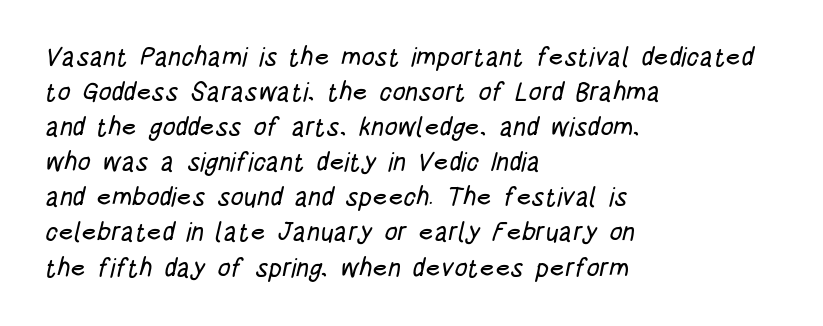
A classic flush-left, rag-right setting is used for this passage. Each word holds together tightly as a unit, with standard inter-letter gaps. The block of text has a typical density, with ordinary space between rows. A clean baseline with only descenders dipping below it.
